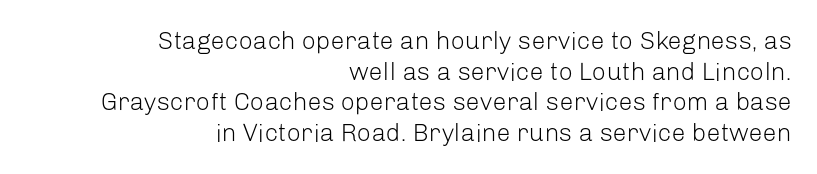
{"italic": "no", "bold": "no", "underline": "no", "align": "right", "line_spacing_ratio": 1.23, "letter_spacing": "normal", "letter_spacing_em": 0.0, "glyph_px": 25}
